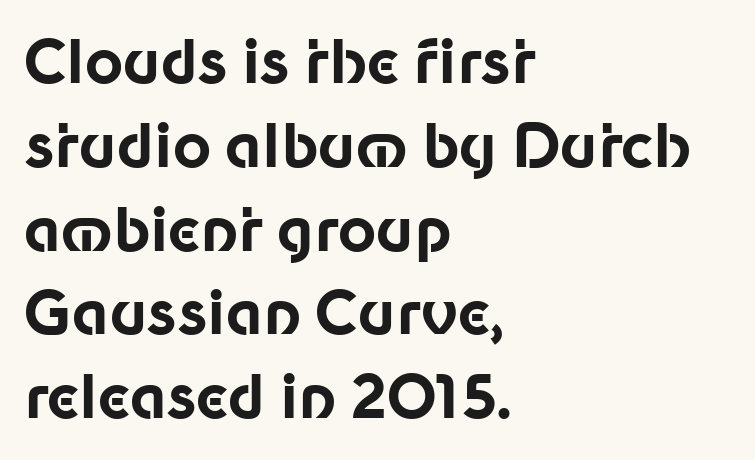
{"serif": "no", "italic": "no", "bold": "yes", "weight": "bold", "width": "normal", "stroke_contrast": "low", "x_height": "medium", "monospaced": "no", "underline": "no", "align": "left", "line_spacing": "normal", "line_spacing_ratio": 1.42, "letter_spacing": "normal", "letter_spacing_em": 0.0, "glyph_px": 59}
